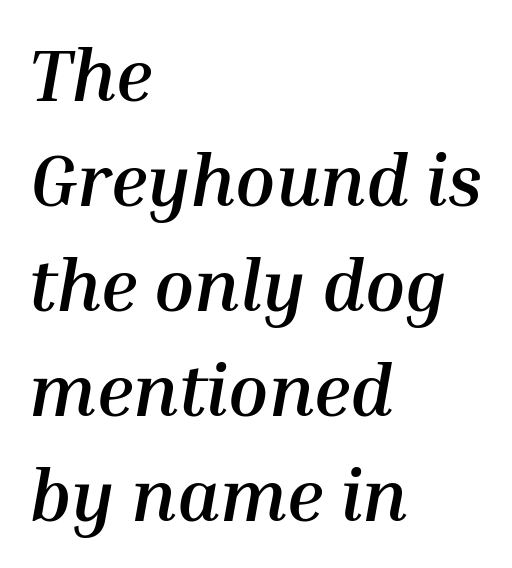
Q: Is the text bold? A: Yes.
Q: Is the text italic (slanted)? A: Yes, it leans right by about 10 degrees.
Q: Is the text underlined? A: No.
Q: How is the paragraph aligned? A: Left-aligned.
Q: Is the spacing between letters normal or unusually wide? A: Normal.
Q: Is the spacing between lines tight, normal or loose? A: Normal.
Q: Width (condensed, normal, or wide)? A: Normal.
Q: Stroke contrast? A: Medium.
Q: x-height? A: Medium.
Q: Monospaced? A: No.
